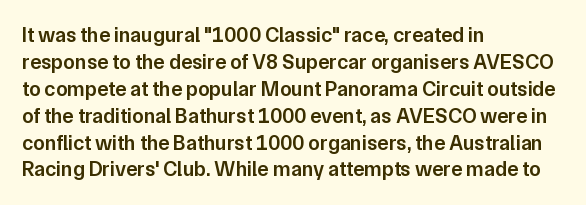
The image shows 21 px text type, upright; set left-aligned, normal line spacing (1.28x), normal letter spacing, not underlined.
